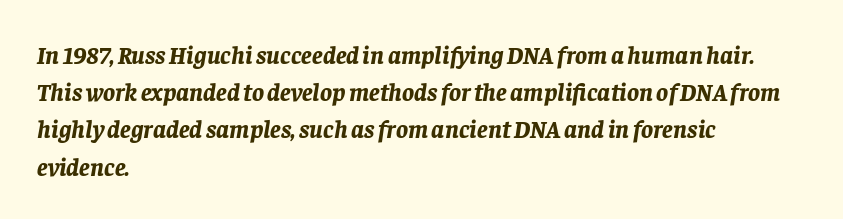
Q: Is the text bold? A: Yes.
Q: Is the text italic (slanted)? A: Yes, it leans right by about 8 degrees.
Q: Is the text underlined? A: No.
Q: How is the paragraph aligned? A: Left-aligned.
Q: Is the spacing between letters normal or unusually wide? A: Normal.
Q: Is the spacing between lines tight, normal or loose? A: Normal.
